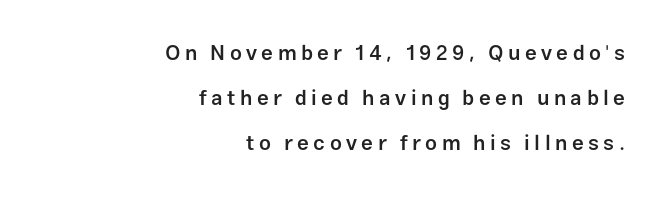
{"italic": "no", "bold": "semi", "underline": "no", "align": "right", "line_spacing": "loose", "line_spacing_ratio": 2.15, "letter_spacing": "wide", "letter_spacing_em": 0.21, "glyph_px": 21}
